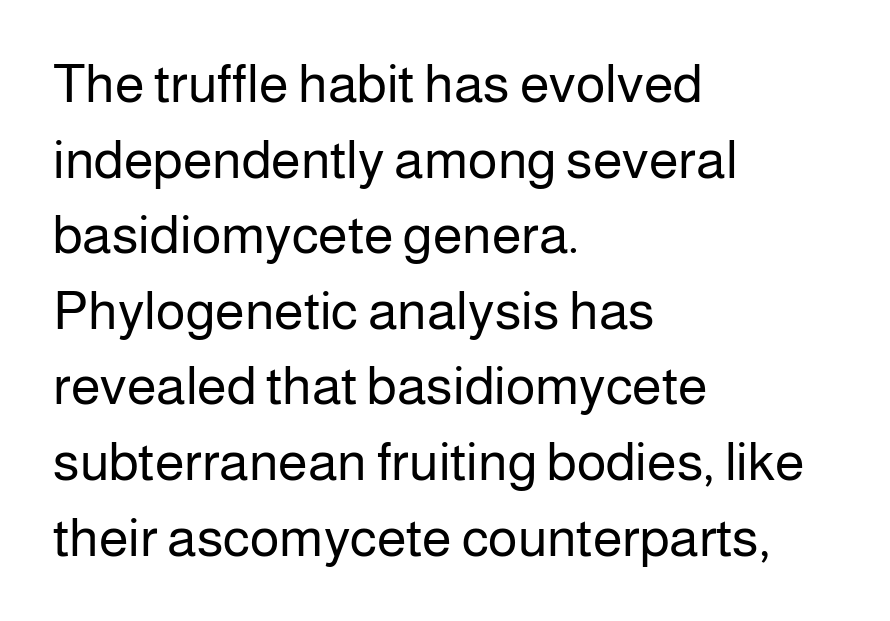
{"serif": "no", "italic": "no", "bold": "no", "weight": "regular", "width": "normal", "stroke_contrast": "low", "x_height": "medium", "monospaced": "no", "underline": "no", "align": "left", "line_spacing": "normal", "line_spacing_ratio": 1.4, "letter_spacing": "normal", "letter_spacing_em": 0.0, "glyph_px": 54}
